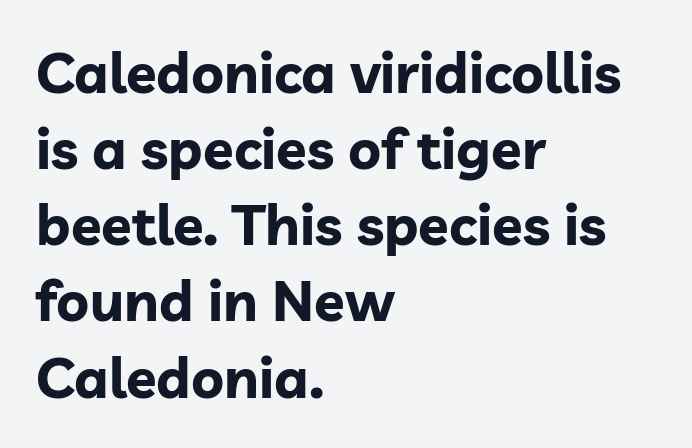
The image shows 56 px bold sans-serif type, upright; set left-aligned, normal line spacing (1.36x), normal letter spacing, not underlined; low stroke contrast and a medium x-height.
